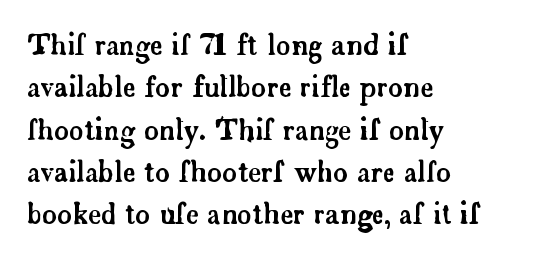
The image shows 28 px serif type, upright; set left-aligned, normal line spacing (1.51x), normal letter spacing, not underlined; low stroke contrast and a small x-height.
